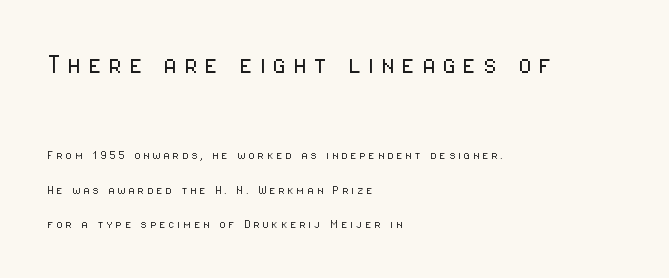
{"serif": "no", "italic": "no", "bold": "no", "weight": "light", "width": "condensed", "stroke_contrast": "low", "x_height": "medium", "monospaced": "no", "underline": "no", "align": "left", "line_spacing": "loose", "line_spacing_ratio": 2.44, "letter_spacing": "wide", "letter_spacing_em": 0.22, "larger_block": "first", "size_ratio": 2.21, "glyph_px": 31}
